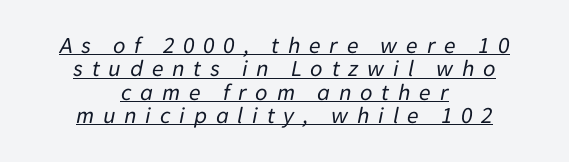
Alignment: centered. Honestly, the rows look squashed on top of each other. Heft: none added — not bold. The typography opts for an oblique posture over an upright one. Observe the wide spacing: letters keep a clear distance from each other.
